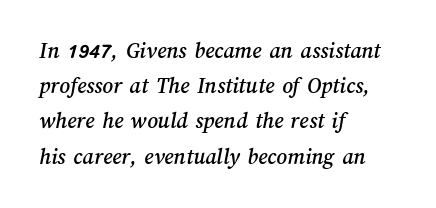
The image shows 23 px text type; set left-aligned, normal line spacing (1.53x), normal letter spacing, not underlined.
